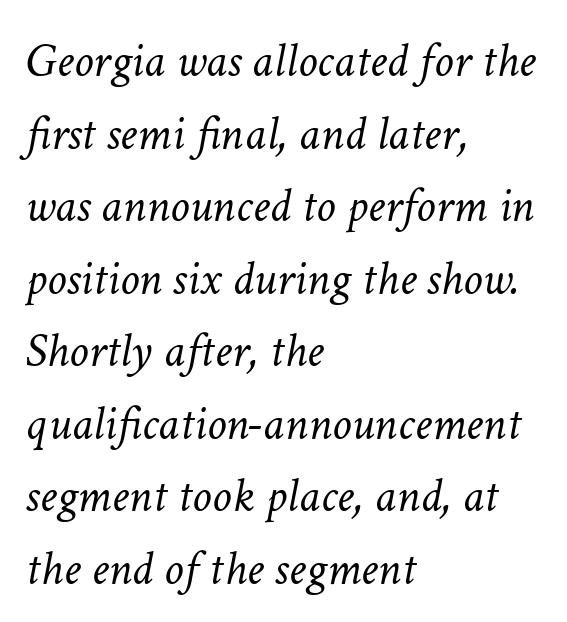
{"italic": "yes", "lean": "right", "slant_degrees": 11, "bold": "no", "weight": "light", "width": "normal", "stroke_contrast": "low", "x_height": "medium", "monospaced": "no", "underline": "no", "align": "left", "line_spacing": "normal", "line_spacing_ratio": 1.48, "letter_spacing": "normal", "letter_spacing_em": 0.0, "glyph_px": 49}
